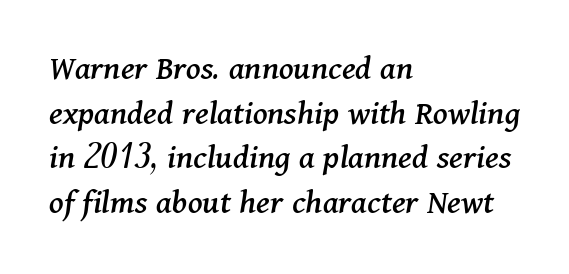
The image shows 36 px serif type, italic (leaning right); set left-aligned, line spacing 1.24x, normal letter spacing, not underlined; medium stroke contrast and a medium x-height.
